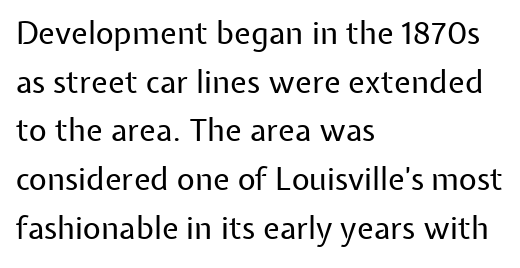
Q: Is the text bold? A: No.
Q: Is the text italic (slanted)? A: No, it is upright.
Q: Is the typeface a serif or a sans-serif typeface? A: Sans-serif.
Q: Is the text underlined? A: No.
Q: How is the paragraph aligned? A: Left-aligned.
Q: Is the spacing between letters normal or unusually wide? A: Normal.
Q: Is the spacing between lines tight, normal or loose? A: Normal.
Q: Width (condensed, normal, or wide)? A: Normal.
Q: Stroke contrast? A: Low.
Q: x-height? A: Medium.
Q: Monospaced? A: No.
